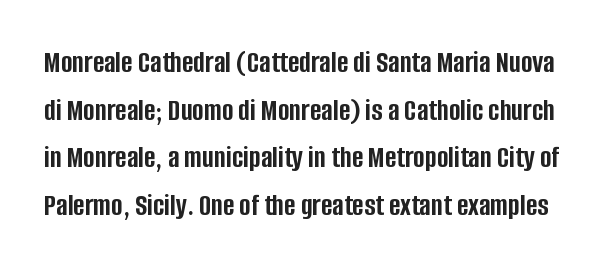
The image shows 31 px semibold, condensed sans-serif type, upright; set normal line spacing (1.54x), normal letter spacing, not underlined; low stroke contrast and a large x-height.
